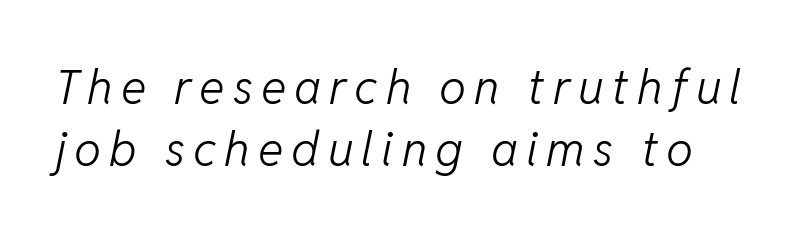
The image shows 48 px light type, italic (leaning right); set normal line spacing (1.29x), not underlined; low stroke contrast and a medium x-height.
